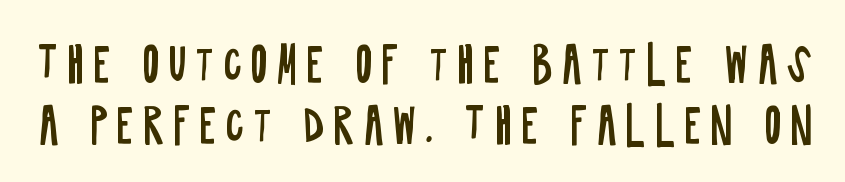
The axis of the letterforms is exactly vertical. Look at the bottom of the vertical strokes: they stop flat, with no serifs. Letters rest on an invisible, unmarked baseline. A quiet, ordinary-to-light weight characterises the typeface. How would I describe the line gaps? Plain and ordinary.
